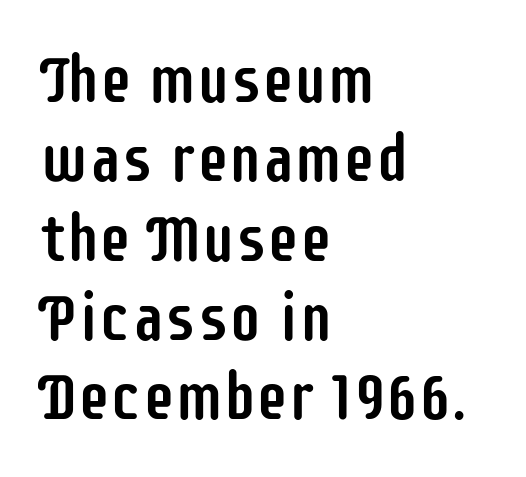
Honestly, the letter spacing is just normal — you wouldn't notice it. It's the straight-up-and-down kind of type. Looks like regular typesetting: each glyph gets only the width it needs. Underline: absent. Left-aligned paragraph, ragged on the right.
